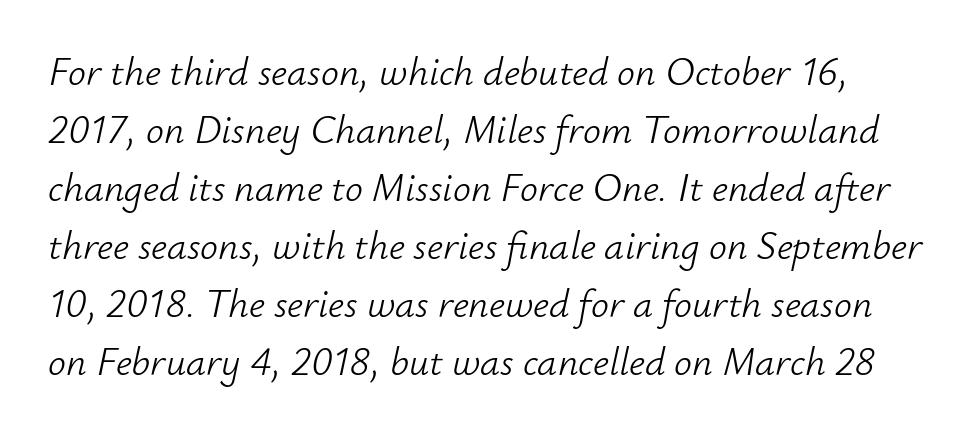
The image shows 40 px light type, italic (leaning right); set normal line spacing (1.45x), normal letter spacing, not underlined; low stroke contrast and a small x-height.
